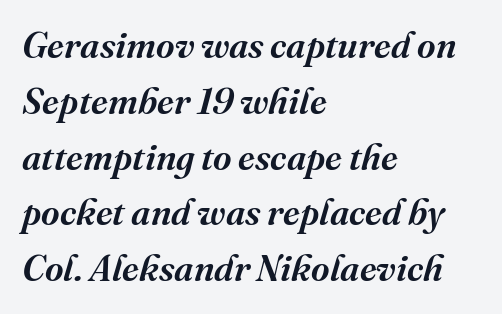
Casual observation: everything's shoved over to the left. This sample uses plain, unmodified letter spacing. Successive baselines arrive at the customary interval. Spacing verdict: proportional, widths tailored to each character. Underline: absent.
